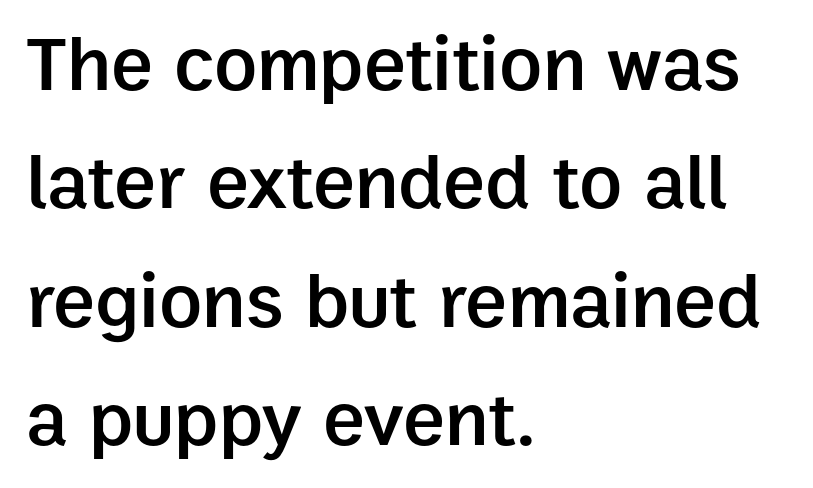
Q: Is the text bold? A: Semi-bold.
Q: Is the text italic (slanted)? A: No, it is upright.
Q: Is the typeface a serif or a sans-serif typeface? A: Sans-serif.
Q: Is the text underlined? A: No.
Q: How is the paragraph aligned? A: Left-aligned.
Q: Is the spacing between letters normal or unusually wide? A: Normal.
Q: Is the spacing between lines tight, normal or loose? A: Normal.
Q: Width (condensed, normal, or wide)? A: Normal.
Q: Stroke contrast? A: Low.
Q: x-height? A: Medium.
Q: Monospaced? A: No.
